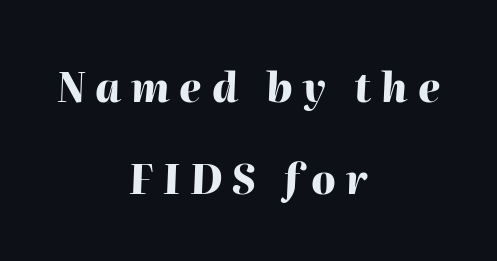
The image shows 40 px heavy type, italic (leaning right); set centered, loose line spacing (2.3x), unusually wide letter spacing (+0.25 em), not underlined; high stroke contrast and a medium x-height.
